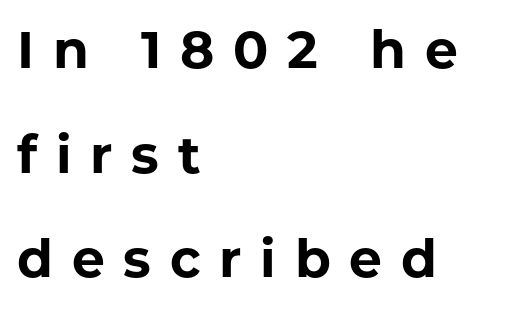
{"serif": "no", "italic": "no", "bold": "yes", "weight": "bold", "width": "normal", "stroke_contrast": "low", "x_height": "medium", "monospaced": "no", "underline": "no", "align": "left", "line_spacing": "loose", "line_spacing_ratio": 2.01, "letter_spacing": "wide", "letter_spacing_em": 0.36, "glyph_px": 52}
